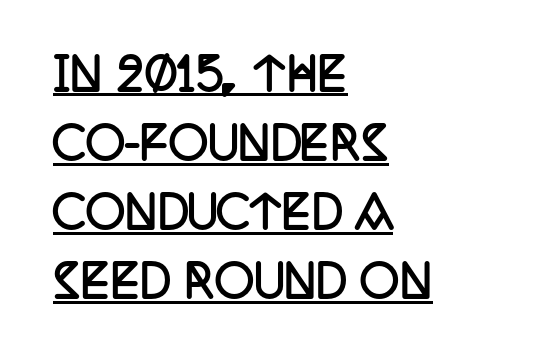
Q: Is the text bold? A: Yes.
Q: Is the text italic (slanted)? A: No, it is upright.
Q: Is the typeface a serif or a sans-serif typeface? A: Serif.
Q: Is the text underlined? A: Yes.
Q: How is the paragraph aligned? A: Left-aligned.
Q: Is the spacing between letters normal or unusually wide? A: Normal.
Q: Is the spacing between lines tight, normal or loose? A: Normal.
Q: Width (condensed, normal, or wide)? A: Condensed.
Q: Stroke contrast? A: Low.
Q: x-height? A: Large.
Q: Monospaced? A: No.
